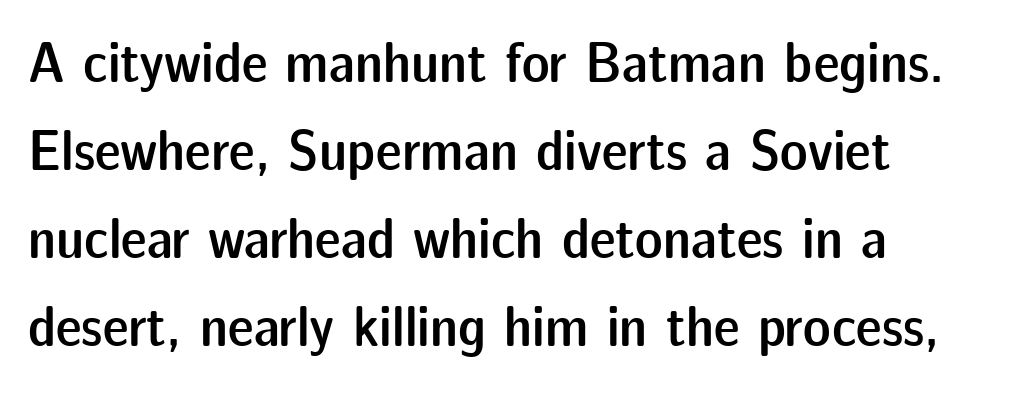
The font's upright variant was chosen for this text. The gap between lines stays unmarked. Looks like regular typesetting: each glyph gets only the width it needs. Is the block centered? No — it sits flush against the left margin. Vertical spacing — default. The letters sit at their default tracking, neither squeezed nor spread.
